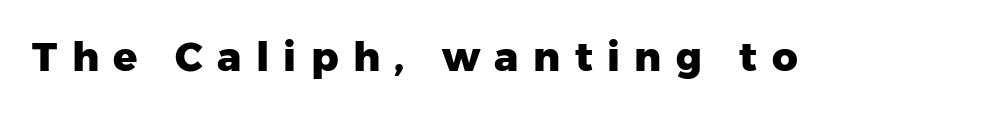
The letters stand straight up with perfectly vertical stems. The rendering inserts visible extra space after every character. No word sits above an underline. This sample has the flowing, uneven cadence of proportional lettering.
